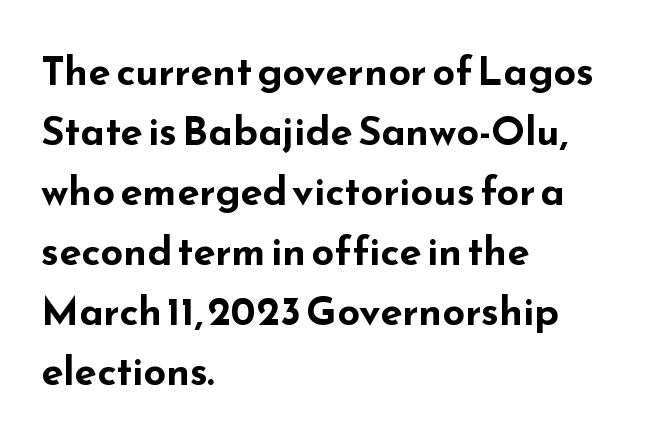
The image shows 40 px bold, wide sans-serif type, upright; set left-aligned, normal line spacing (1.5x), normal letter spacing, not underlined; low stroke contrast and a small x-height.
